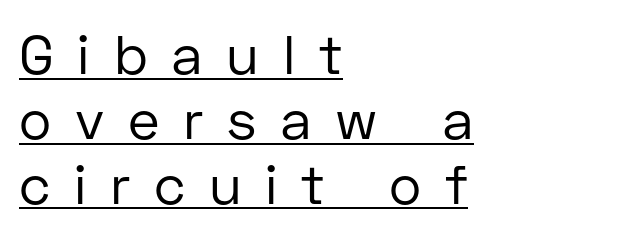
The horizontal fit of the characters is loose and conspicuously gappy. This is the regular roman posture of the typeface. The rendering uses the underline text-decoration. Reading down the block, your eye returns to a fixed left position each line. Is this a fixed-width face? No — the glyphs have proportional, varying widths.
